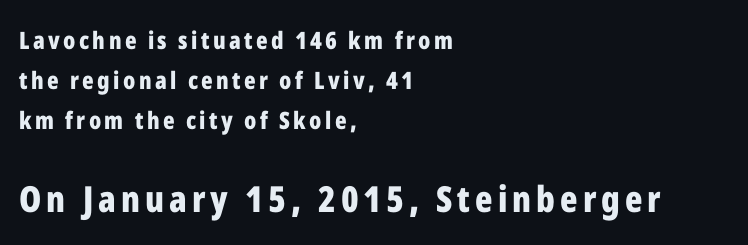
The image shows 36 px bold, condensed sans-serif type, upright; set left-aligned, normal line spacing (1.66x), not underlined; the second (bottom) block is 1.5x larger; low stroke contrast and a medium x-height.
